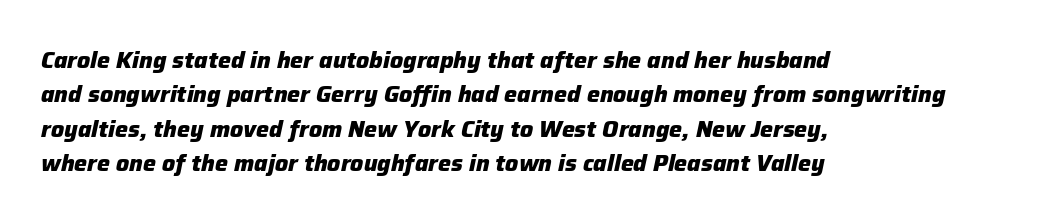
Q: Is the text bold? A: Yes.
Q: Is the text italic (slanted)? A: Yes, it leans right by about 12 degrees.
Q: Is the text underlined? A: No.
Q: How is the paragraph aligned? A: Left-aligned.
Q: Is the spacing between letters normal or unusually wide? A: Normal.
Q: Is the spacing between lines tight, normal or loose? A: Normal.
